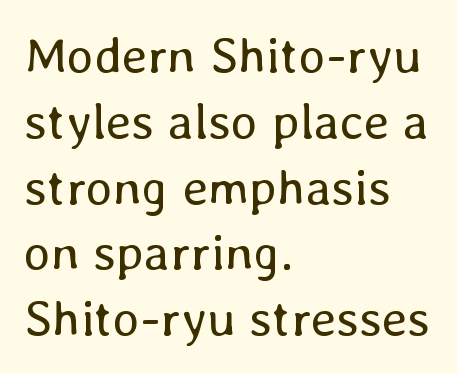
The image shows 51 px regular-weight type, upright; set left-aligned, normal line spacing (1.29x), normal letter spacing, not underlined; low stroke contrast and a medium x-height.
